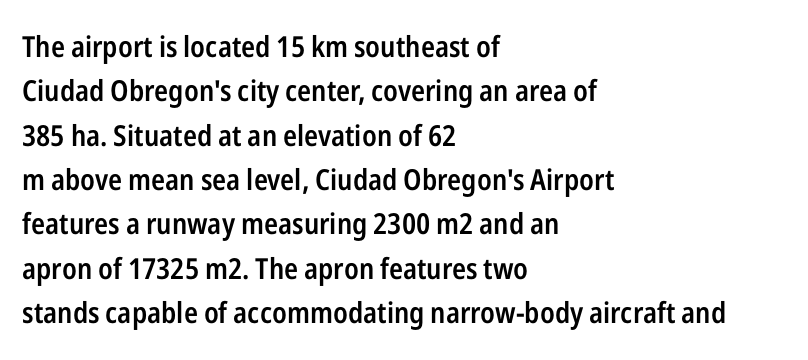
The image shows 29 px semibold, condensed sans-serif type, upright; set left-aligned, normal line spacing (1.53x), normal letter spacing, not underlined; low stroke contrast and a medium x-height.
